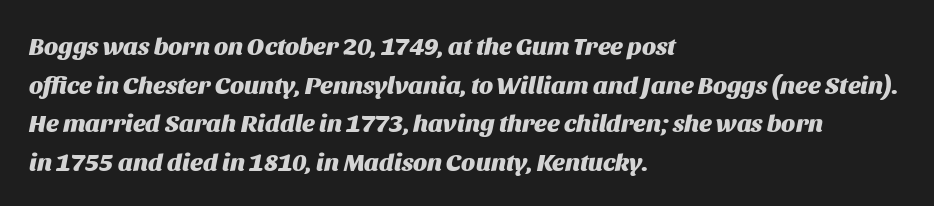
Glyph-to-glyph distance matches everyday printed text. Notice how the passage keeps a crisp vertical edge on the left only. The typography opts for an oblique posture over an upright one. What weight is shown? A full bold with thick strokes.
